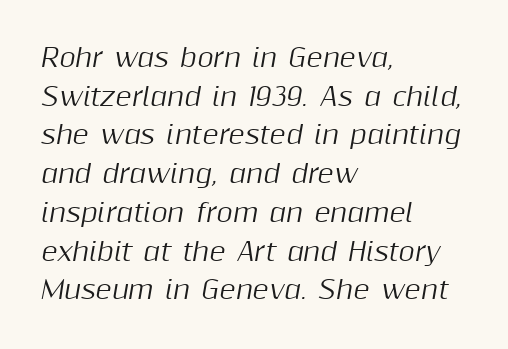
{"italic": "yes", "lean": "right", "slant_degrees": 10, "underline": "no", "align": "left", "line_spacing": "normal", "line_spacing_ratio": 1.55, "letter_spacing": "normal", "letter_spacing_em": 0.0, "glyph_px": 25}
